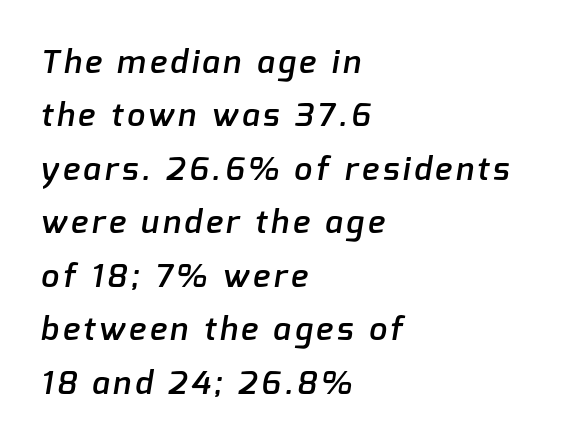
Q: Is the text bold? A: Semi-bold.
Q: Is the typeface a serif or a sans-serif typeface? A: Sans-serif.
Q: Is the text underlined? A: No.
Q: How is the paragraph aligned? A: Left-aligned.
Q: Is the spacing between lines tight, normal or loose? A: Normal.
Q: Width (condensed, normal, or wide)? A: Normal.
Q: Stroke contrast? A: Low.
Q: x-height? A: Medium.
Q: Monospaced? A: No.
